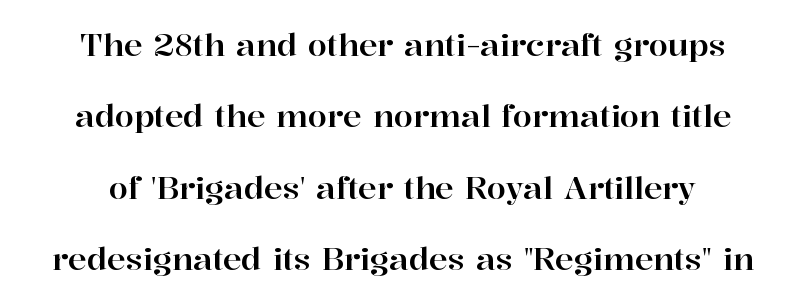
Q: Is the text italic (slanted)? A: No, it is upright.
Q: Is the typeface a serif or a sans-serif typeface? A: Serif.
Q: Is the text underlined? A: No.
Q: How is the paragraph aligned? A: Centered.
Q: Is the spacing between letters normal or unusually wide? A: Normal.
Q: Is the spacing between lines tight, normal or loose? A: Loose.
Q: Width (condensed, normal, or wide)? A: Normal.
Q: Stroke contrast? A: High.
Q: x-height? A: Medium.
Q: Monospaced? A: No.
